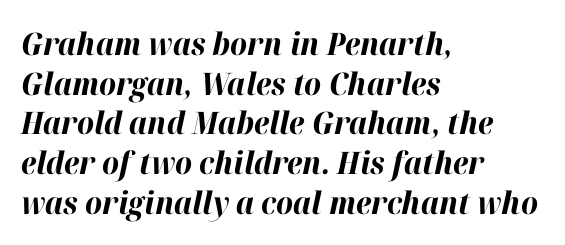
{"italic": "yes", "lean": "right", "slant_degrees": 12, "bold": "yes", "weight": "bold", "width": "normal", "stroke_contrast": "high", "x_height": "medium", "monospaced": "no", "underline": "no", "align": "left", "line_spacing": "normal", "line_spacing_ratio": 1.28, "letter_spacing": "normal", "letter_spacing_em": 0.0, "glyph_px": 31}
